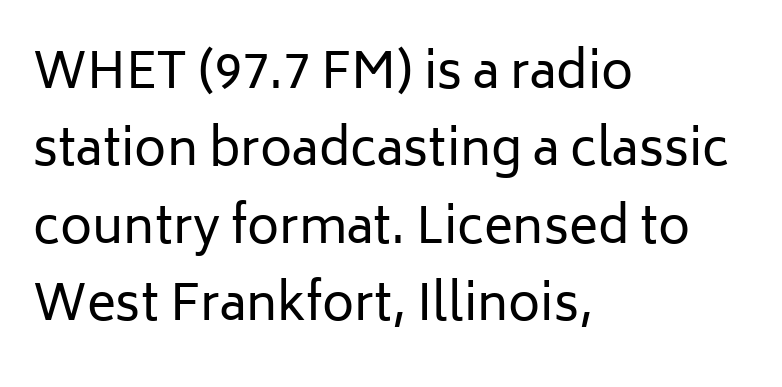
The image shows 49 px regular-weight sans-serif type, upright; set left-aligned, normal line spacing (1.58x), normal letter spacing, not underlined; low stroke contrast and a medium x-height.
